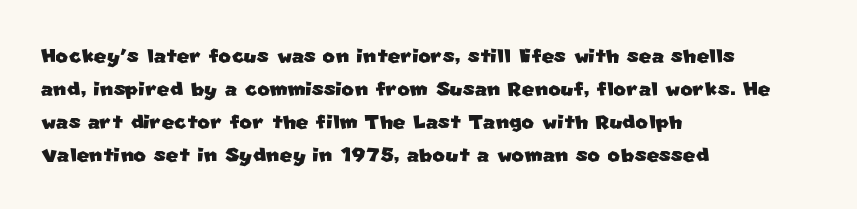
Q: Is the text underlined? A: No.
Q: How is the paragraph aligned? A: Left-aligned.
Q: Is the spacing between letters normal or unusually wide? A: Normal.
